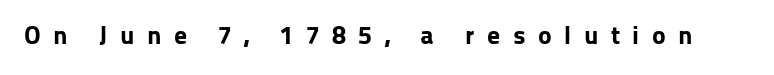
The image shows 26 px bold type, upright; set unusually wide letter spacing (+0.48 em), not underlined.
